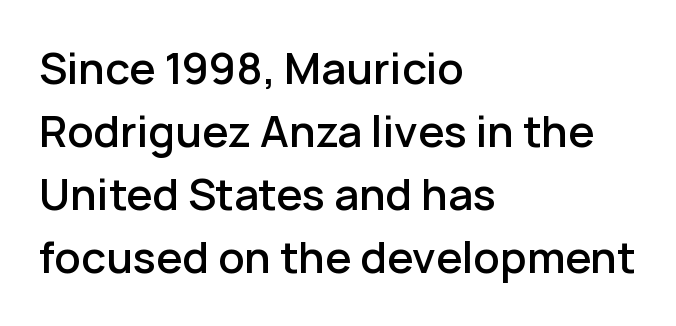
The image shows 42 px semibold sans-serif type, upright; set left-aligned, normal line spacing (1.5x), normal letter spacing, not underlined; low stroke contrast and a medium x-height.
